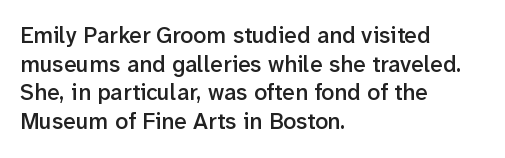
Q: Is the text bold? A: Semi-bold.
Q: Is the text italic (slanted)? A: No, it is upright.
Q: Is the text underlined? A: No.
Q: How is the paragraph aligned? A: Left-aligned.
Q: Is the spacing between letters normal or unusually wide? A: Normal.
Q: Is the spacing between lines tight, normal or loose? A: Normal.
